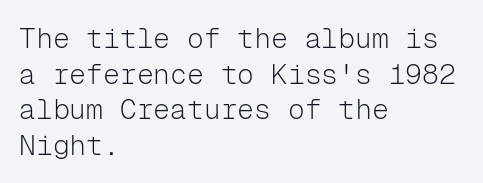
Q: Is the text bold? A: No.
Q: Is the text italic (slanted)? A: No, it is upright.
Q: Is the typeface a serif or a sans-serif typeface? A: Sans-serif.
Q: Is the text underlined? A: No.
Q: How is the paragraph aligned? A: Left-aligned.
Q: Is the spacing between letters normal or unusually wide? A: Normal.
Q: Is the spacing between lines tight, normal or loose? A: Normal.
Q: Width (condensed, normal, or wide)? A: Normal.
Q: Stroke contrast? A: Low.
Q: x-height? A: Medium.
Q: Monospaced? A: Yes.
